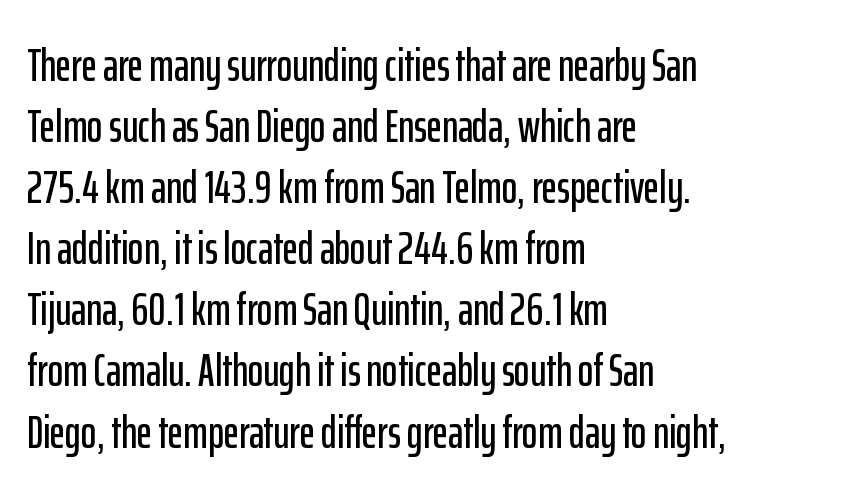
The image shows 47 px condensed sans-serif type, upright; set left-aligned, normal line spacing (1.3x), normal letter spacing, not underlined; low stroke contrast and a medium x-height.
